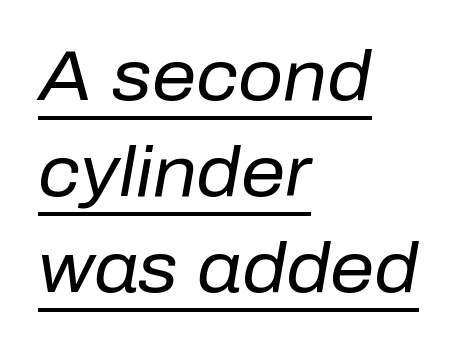
It's the slanting kind of type. Vertical spacing — default. The typesetter has applied underlining to the passage shown. Stems here are at most as thick as an everyday book face. Each letter keeps its own natural width here, so spacing adapts to shape. These lines stack with their left ends in a neat column.
